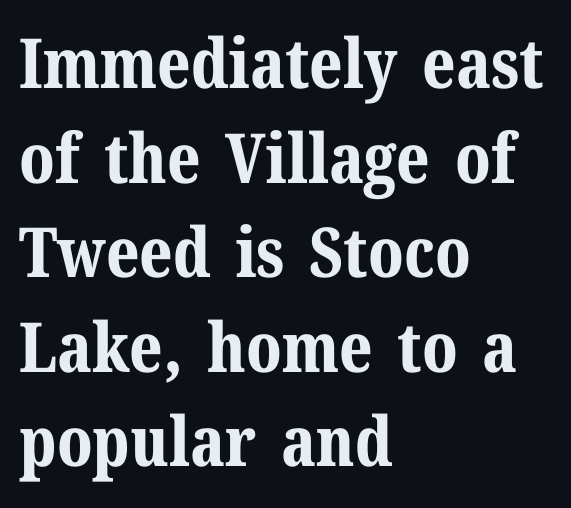
{"serif": "yes", "italic": "no", "bold": "yes", "weight": "bold", "width": "normal", "stroke_contrast": "medium", "x_height": "medium", "monospaced": "no", "underline": "no", "align": "left", "line_spacing": "normal", "line_spacing_ratio": 1.37, "letter_spacing": "normal", "letter_spacing_em": 0.0, "glyph_px": 69}
